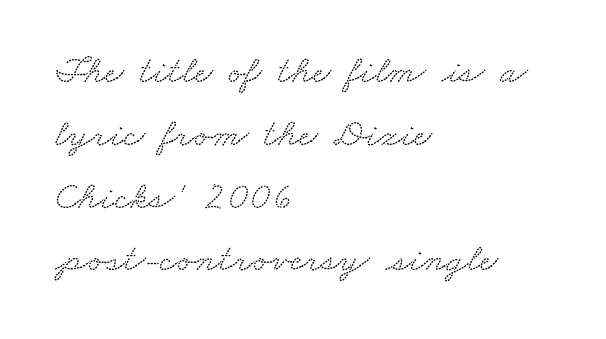
The paragraph has a hard left edge and a soft right edge. Words float on clear page, feet unadorned. Students, note that the glyphs here touch the page at normal intervals. These lines sit exactly where default settings would place them. Think of a printed novel: that variable character pitch is what you see here.
